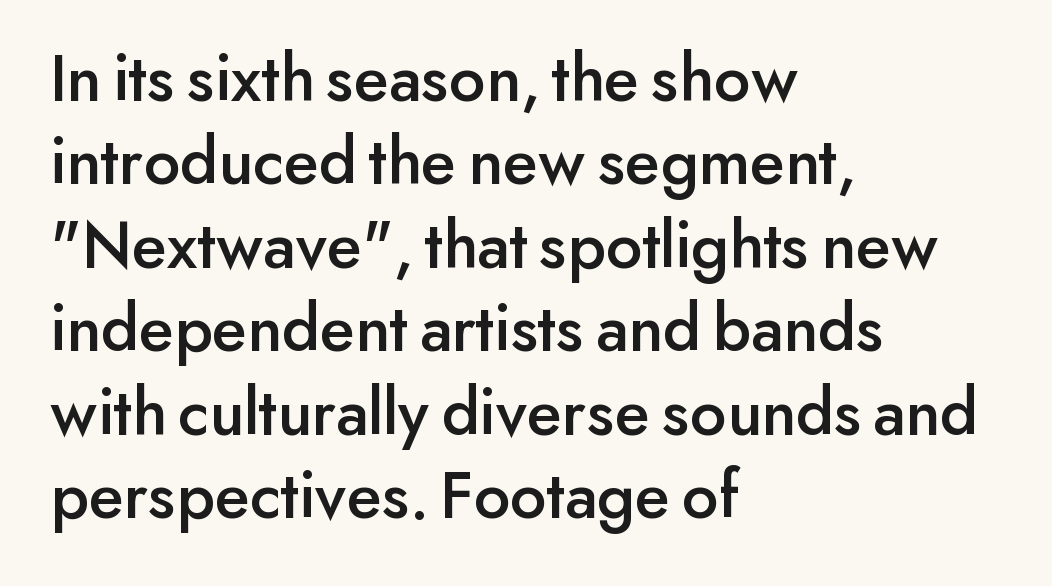
The image shows 69 px sans-serif type, upright; set left-aligned, line spacing 1.21x, normal letter spacing, not underlined; low stroke contrast and a small x-height.
